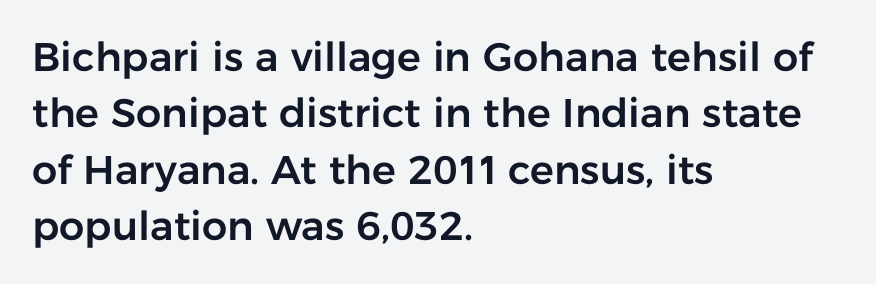
Q: Is the text italic (slanted)? A: No, it is upright.
Q: Is the typeface a serif or a sans-serif typeface? A: Sans-serif.
Q: Is the text underlined? A: No.
Q: How is the paragraph aligned? A: Left-aligned.
Q: Is the spacing between letters normal or unusually wide? A: Normal.
Q: Is the spacing between lines tight, normal or loose? A: Normal.
Q: Width (condensed, normal, or wide)? A: Normal.
Q: Stroke contrast? A: Low.
Q: x-height? A: Medium.
Q: Monospaced? A: No.
